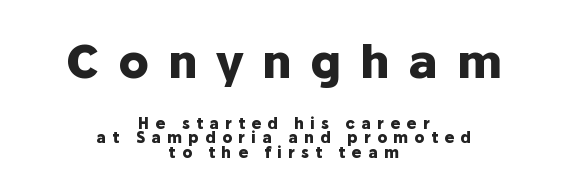
The image shows 45 px heavy sans-serif type, upright; set centered, tight line spacing (0.99x), unusually wide letter spacing (+0.42 em), not underlined; the first (top) block is 3.0x larger; low stroke contrast and a medium x-height.
